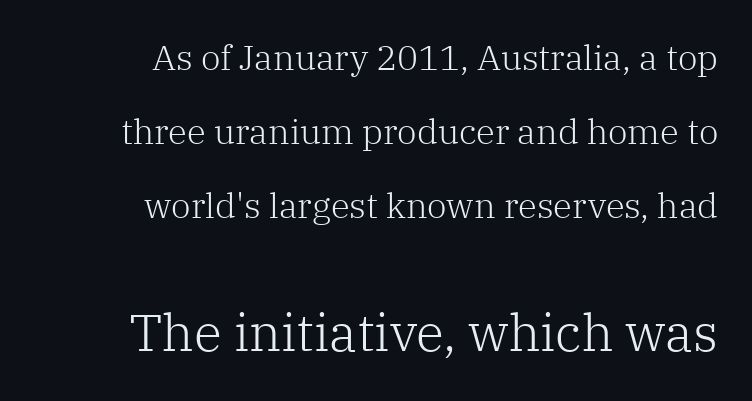
The image shows 52 px light serif type, upright; set right-aligned, loose line spacing (2.11x), normal letter spacing, not underlined; the second (bottom) block is 1.49x larger; low stroke contrast and a medium x-height.
